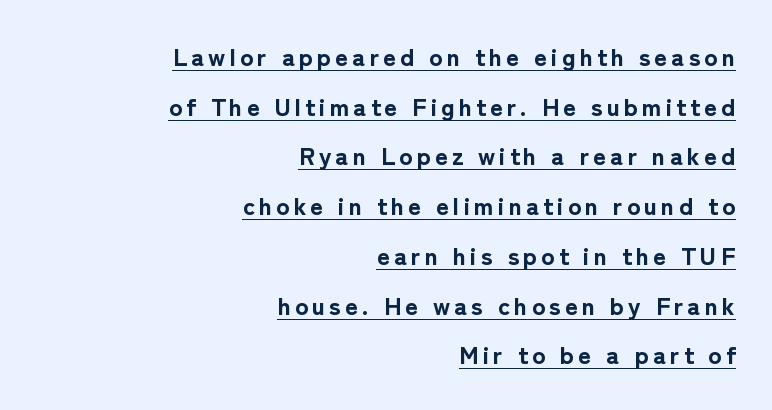
Style check: upright. The lines are spread far apart with generous leading. You'd pick this weight for a headline — it's a proper bold. Visually the block forms a straight wall on the right and a jagged coastline on the left. This sample carries an underscore along the baseline area.
